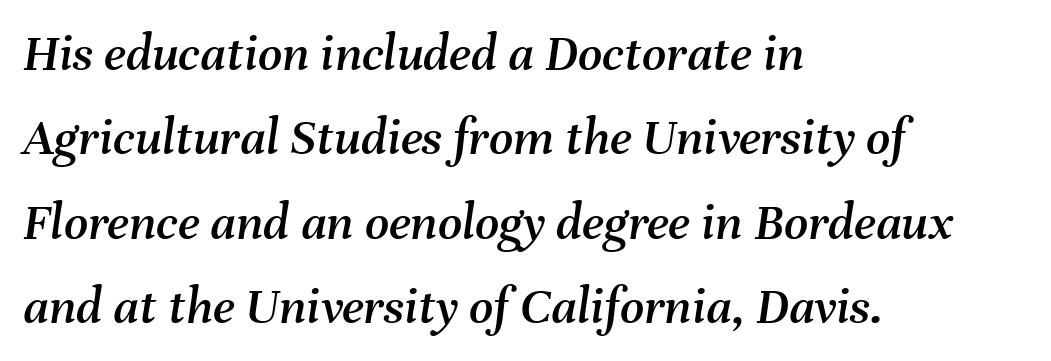
The gaps between neighbouring characters are ordinary and unremarkable. The lines sit at an ordinary, default distance from one another. Rendered with sloped, italic letterforms. Looks like regular typesetting: each glyph gets only the width it needs. The setting favours the left margin, as ordinary paragraphs usually do.
